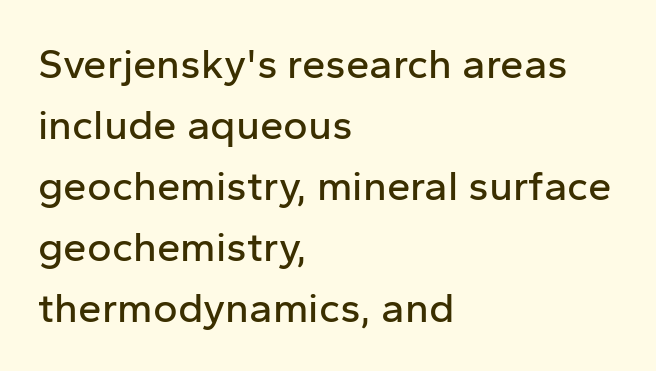
Q: Is the text italic (slanted)? A: No, it is upright.
Q: Is the typeface a serif or a sans-serif typeface? A: Sans-serif.
Q: Is the text underlined? A: No.
Q: How is the paragraph aligned? A: Left-aligned.
Q: Is the spacing between letters normal or unusually wide? A: Normal.
Q: Is the spacing between lines tight, normal or loose? A: Normal.
Q: Width (condensed, normal, or wide)? A: Normal.
Q: Stroke contrast? A: Low.
Q: x-height? A: Medium.
Q: Monospaced? A: No.
